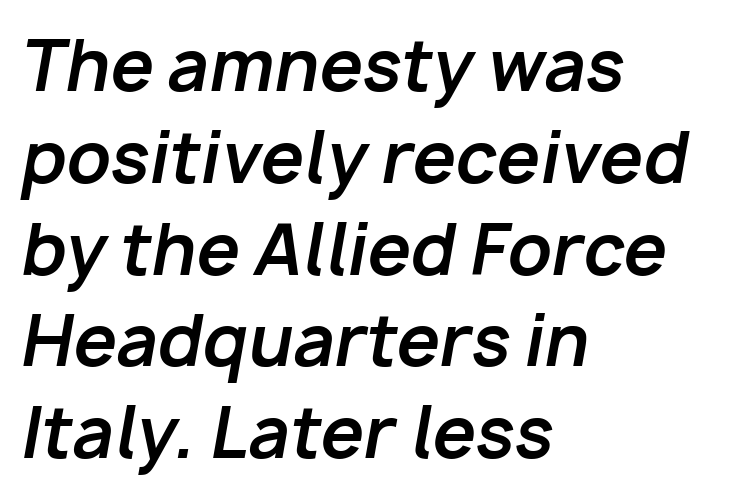
Q: Is the text bold? A: Yes.
Q: Is the text italic (slanted)? A: Yes, it leans right by about 10 degrees.
Q: Is the text underlined? A: No.
Q: How is the paragraph aligned? A: Left-aligned.
Q: Is the spacing between letters normal or unusually wide? A: Normal.
Q: Is the spacing between lines tight, normal or loose? A: Normal.
Q: Width (condensed, normal, or wide)? A: Normal.
Q: Stroke contrast? A: Low.
Q: x-height? A: Medium.
Q: Monospaced? A: No.
